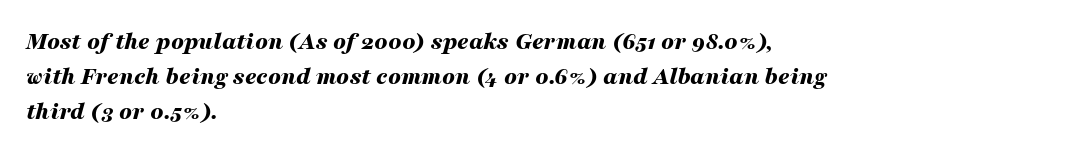
Q: Is the text bold? A: Yes.
Q: Is the text italic (slanted)? A: Yes, it leans right by about 16 degrees.
Q: Is the text underlined? A: No.
Q: How is the paragraph aligned? A: Left-aligned.
Q: Is the spacing between letters normal or unusually wide? A: Normal.
Q: Is the spacing between lines tight, normal or loose? A: Normal.
